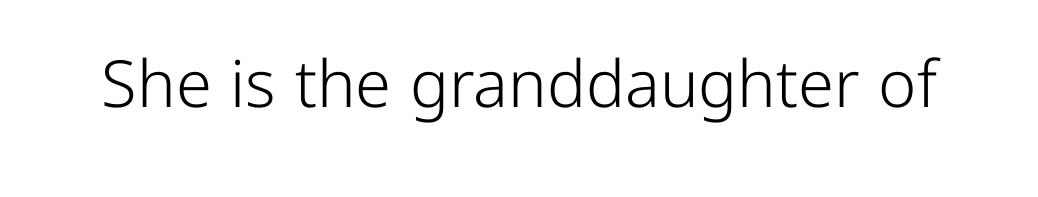
Grotesque or geometric, the face here clearly has no serifs. Character widths vary here, with narrow letters taking less room than wide ones. The typography opts for an upright posture over an oblique one. The words here are not underlined.
